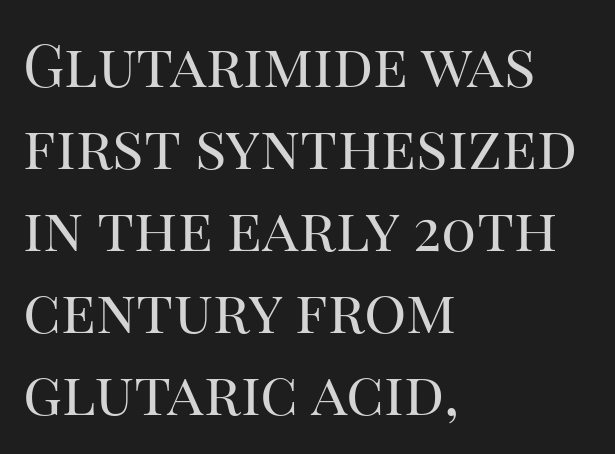
Q: Is the text bold? A: No.
Q: Is the text italic (slanted)? A: No, it is upright.
Q: Is the typeface a serif or a sans-serif typeface? A: Serif.
Q: Is the text underlined? A: No.
Q: How is the paragraph aligned? A: Left-aligned.
Q: Is the spacing between letters normal or unusually wide? A: Normal.
Q: Is the spacing between lines tight, normal or loose? A: Normal.
Q: Width (condensed, normal, or wide)? A: Normal.
Q: Stroke contrast? A: High.
Q: x-height? A: Large.
Q: Monospaced? A: No.
